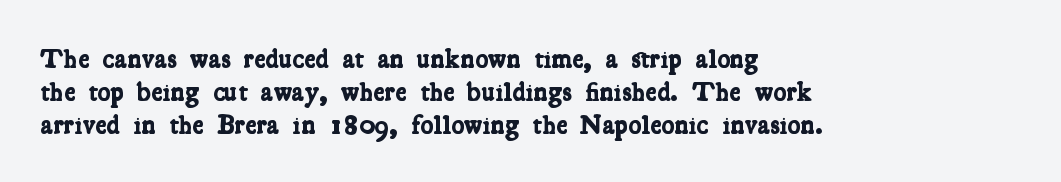
The image shows 27 px bold type; set left-aligned, line spacing 1.22x, normal letter spacing, not underlined.
